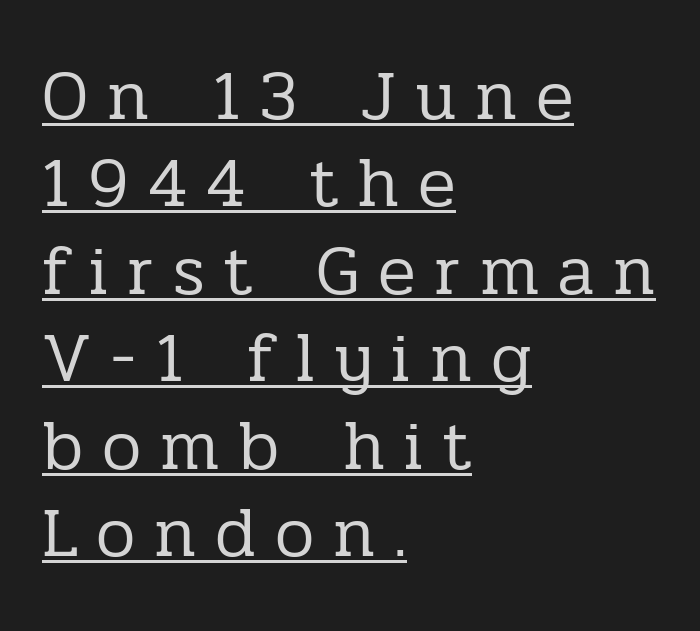
Q: Is the text bold? A: No.
Q: Is the text italic (slanted)? A: No, it is upright.
Q: Is the typeface a serif or a sans-serif typeface? A: Serif.
Q: Is the text underlined? A: Yes.
Q: How is the paragraph aligned? A: Left-aligned.
Q: Is the spacing between letters normal or unusually wide? A: Unusually wide.
Q: Is the spacing between lines tight, normal or loose? A: Normal.
Q: Width (condensed, normal, or wide)? A: Normal.
Q: Stroke contrast? A: Low.
Q: x-height? A: Medium.
Q: Monospaced? A: No.
